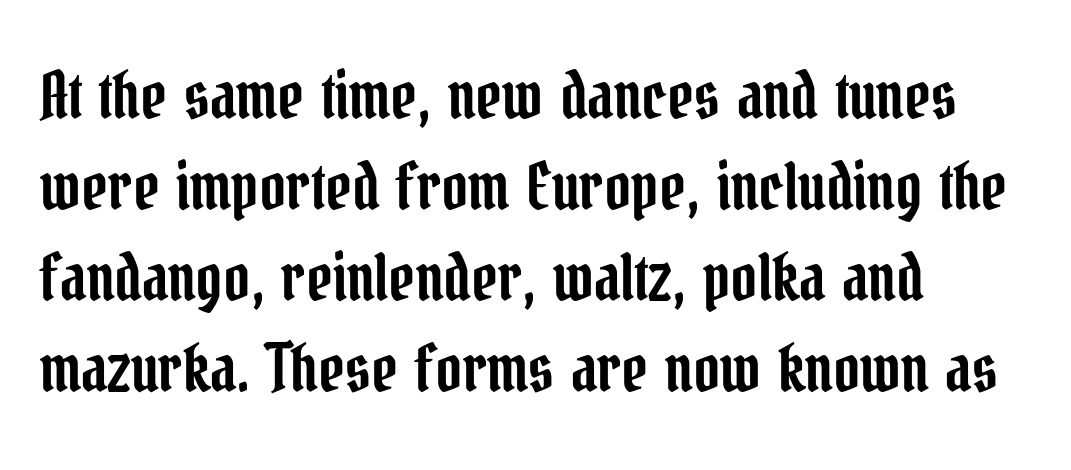
Q: Is the text italic (slanted)? A: No, it is upright.
Q: Is the typeface a serif or a sans-serif typeface? A: Serif.
Q: Is the text underlined? A: No.
Q: How is the paragraph aligned? A: Left-aligned.
Q: Is the spacing between letters normal or unusually wide? A: Normal.
Q: Is the spacing between lines tight, normal or loose? A: Normal.
Q: Width (condensed, normal, or wide)? A: Condensed.
Q: Stroke contrast? A: Low.
Q: x-height? A: Medium.
Q: Monospaced? A: No.
